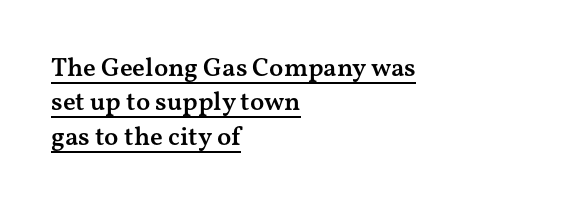
Words appear dense and cohesive because spacing is normal. I'd describe the lettering as semibold — firm but not a full bold. Whoever set this chose a conventional vertical rhythm. If you drew a line through each stem, it would be perfectly vertical.
